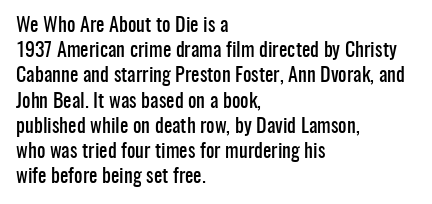
These lines keep a tight, regular rhythm from letter to letter. Successive baselines arrive at the customary interval. Unmarked baselines from the first word to the last. Casual observation: everything's shoved over to the left. This sample uses an upright cut, with every glyph sitting square on the baseline.
